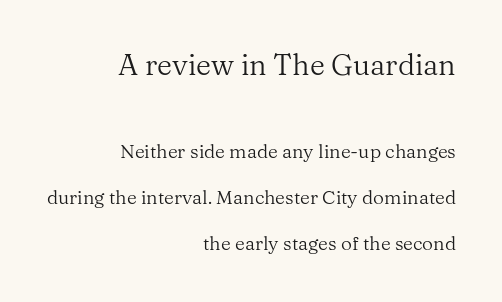
The rendering shrinks the type as you move from the upper chunk to the lower. Is the block centered? No — it sits flush against the right margin. No italicization has been applied; the sample stays upright. A bare baseline throughout the passage.
